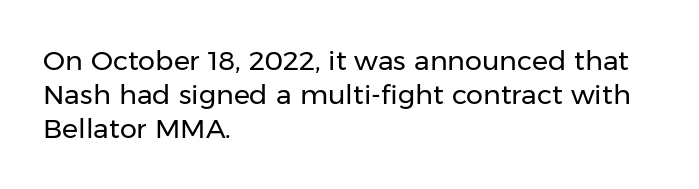
Q: Is the text bold? A: No.
Q: Is the text italic (slanted)? A: No, it is upright.
Q: Is the text underlined? A: No.
Q: How is the paragraph aligned? A: Left-aligned.
Q: Is the spacing between letters normal or unusually wide? A: Normal.
Q: Is the spacing between lines tight, normal or loose? A: Normal.
